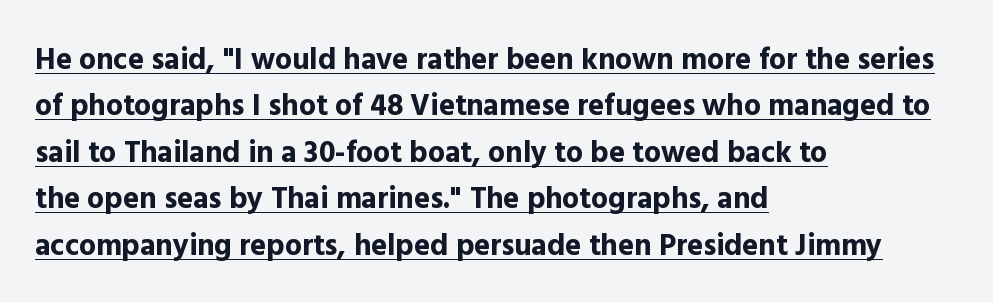
Q: Is the text bold? A: Yes.
Q: Is the text italic (slanted)? A: No, it is upright.
Q: Is the typeface a serif or a sans-serif typeface? A: Sans-serif.
Q: Is the text underlined? A: Yes.
Q: How is the paragraph aligned? A: Left-aligned.
Q: Is the spacing between letters normal or unusually wide? A: Normal.
Q: Is the spacing between lines tight, normal or loose? A: Normal.
Q: Width (condensed, normal, or wide)? A: Normal.
Q: x-height? A: Medium.
Q: Monospaced? A: No.
